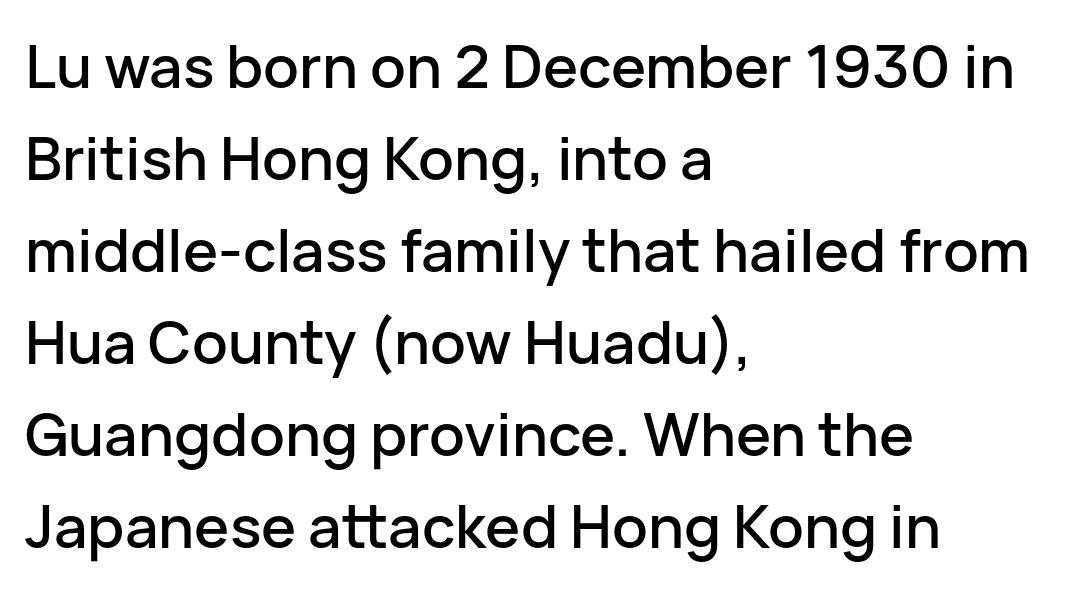
The lettering stays uniformly vertical, giving the passage a roman look. The passage shown stacks its lines at a standard gap. Underlining? Definitely not there. The typesetter chose a ragged-right arrangement here. Here the glyphs are tracked normally, forming tight word shapes. The rendering shows plain stroke endings on the letterforms — a sans-serif design.
